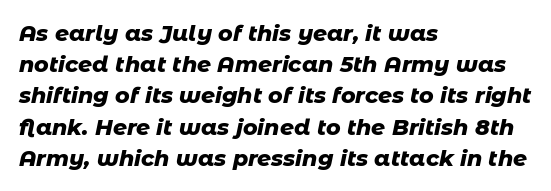
The image shows 22 px bold type, italic (leaning right); set left-aligned, normal line spacing (1.42x), normal letter spacing, not underlined.
